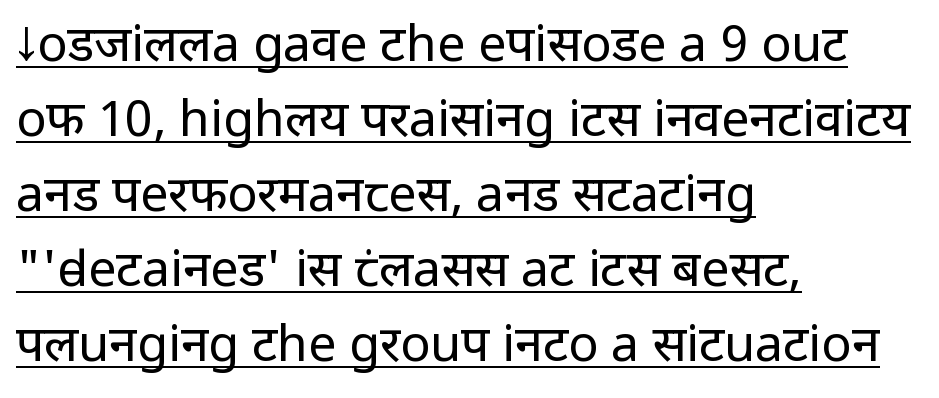
{"serif": "no", "italic": "no", "bold": "no", "weight": "regular", "width": "normal", "stroke_contrast": "low", "x_height": "medium", "monospaced": "no", "underline": "yes", "align": "left", "line_spacing": "normal", "line_spacing_ratio": 1.5, "letter_spacing": "normal", "letter_spacing_em": 0.0, "glyph_px": 50}
